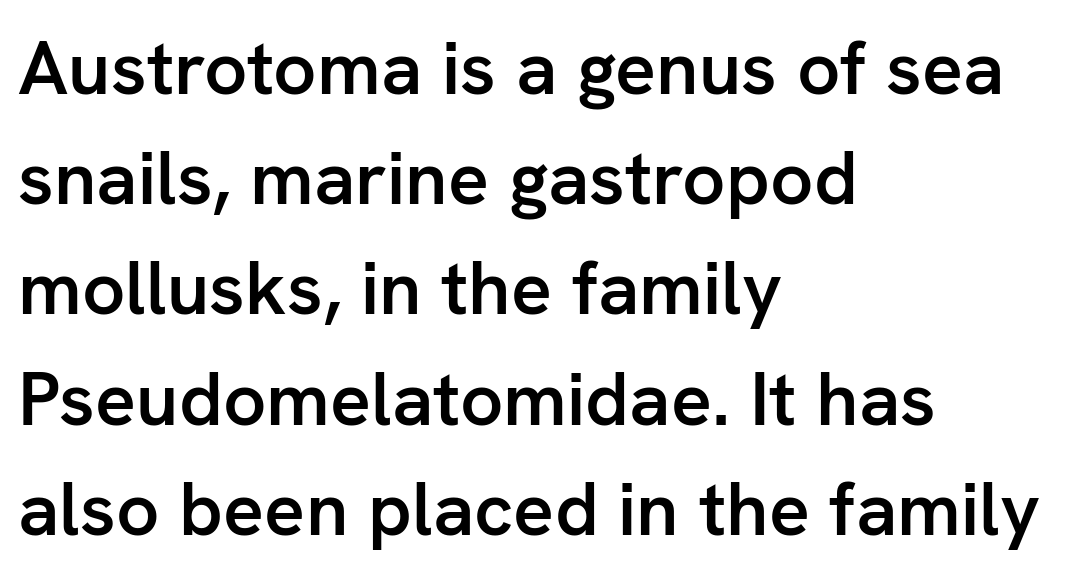
Q: Is the text bold? A: Semi-bold.
Q: Is the text italic (slanted)? A: No, it is upright.
Q: Is the typeface a serif or a sans-serif typeface? A: Sans-serif.
Q: Is the text underlined? A: No.
Q: How is the paragraph aligned? A: Left-aligned.
Q: Is the spacing between letters normal or unusually wide? A: Normal.
Q: Is the spacing between lines tight, normal or loose? A: Normal.
Q: Width (condensed, normal, or wide)? A: Normal.
Q: Stroke contrast? A: Low.
Q: x-height? A: Medium.
Q: Monospaced? A: No.
